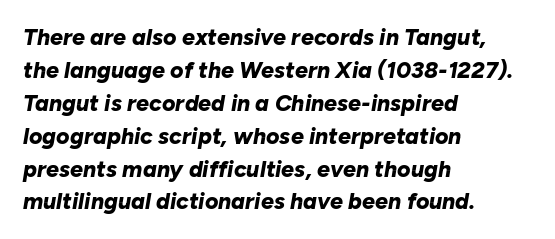
The strokes are fattened all the way to bold. Quick note: interline space is typical. A typesetter would mark this as italic. This rendering leaves character spacing at its baseline value. Horizontal alignment here is leftward, the default for most running prose. Check the space under the baseline: it is left empty.
